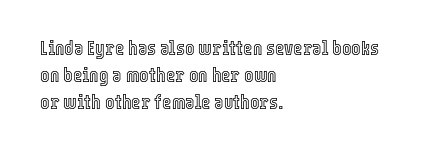
{"italic": "no", "underline": "no", "align": "left", "line_spacing": "normal", "line_spacing_ratio": 1.36, "letter_spacing": "normal", "letter_spacing_em": 0.0, "glyph_px": 20}
